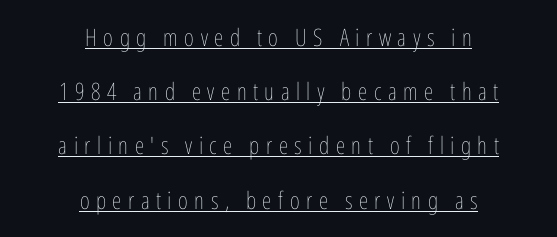
Q: Is the text bold? A: No.
Q: Is the text italic (slanted)? A: No, it is upright.
Q: Is the text underlined? A: Yes.
Q: How is the paragraph aligned? A: Centered.
Q: Is the spacing between letters normal or unusually wide? A: Unusually wide.
Q: Is the spacing between lines tight, normal or loose? A: Loose.
